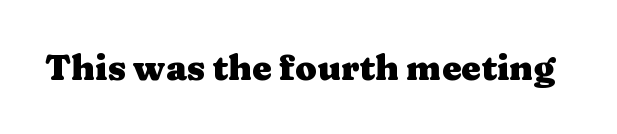
This sample has the flowing, uneven cadence of proportional lettering. Underline: absent. Typesetter's note: full bold, strokes at maximum text heaviness. The text was rendered using a seriffed face with decorative stroke endings. In terms of posture, this sample is upright. Characters follow at the spacing the type designer built in.
